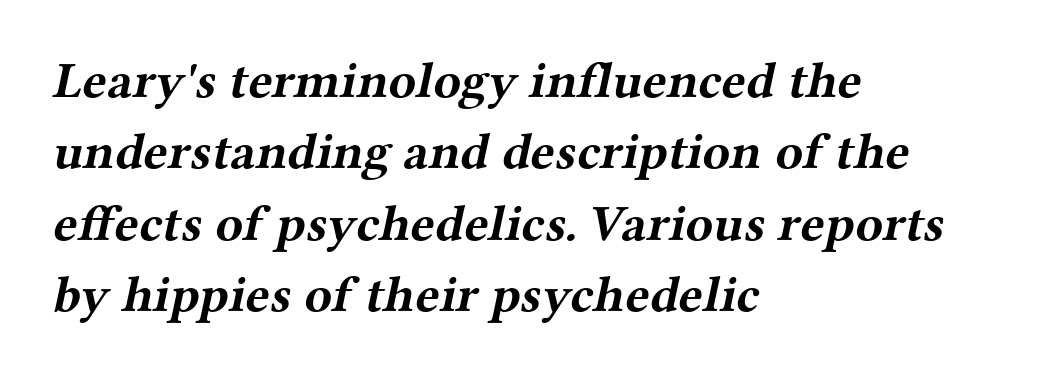
Q: Is the text bold? A: Yes.
Q: Is the typeface a serif or a sans-serif typeface? A: Serif.
Q: Is the text underlined? A: No.
Q: How is the paragraph aligned? A: Left-aligned.
Q: Is the spacing between letters normal or unusually wide? A: Normal.
Q: Is the spacing between lines tight, normal or loose? A: Normal.
Q: Width (condensed, normal, or wide)? A: Wide.
Q: Stroke contrast? A: Medium.
Q: x-height? A: Medium.
Q: Monospaced? A: No.
